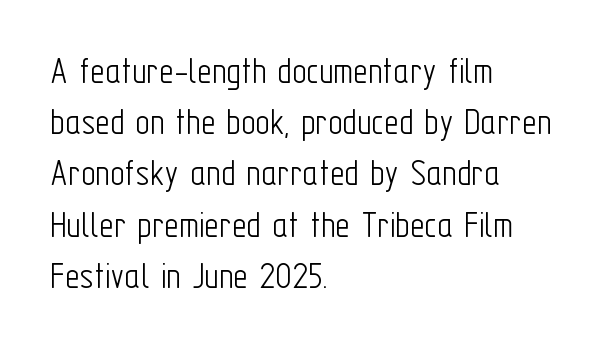
The image shows 40 px light, condensed sans-serif type, upright; set left-aligned, normal line spacing (1.28x), normal letter spacing, not underlined; low stroke contrast and a medium x-height.
